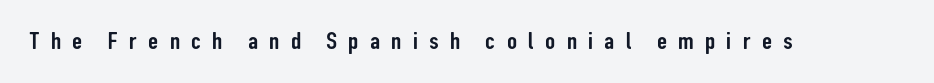
The image shows 25 px text type, upright; set unusually wide letter spacing (+0.45 em), not underlined.
